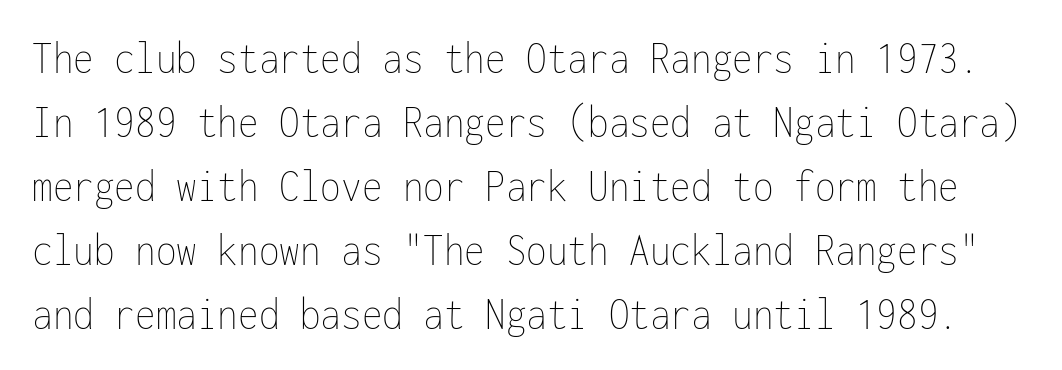
{"italic": "no", "bold": "no", "weight": "thin", "width": "condensed", "stroke_contrast": "low", "x_height": "medium", "monospaced": "yes", "underline": "no", "line_spacing": "normal", "line_spacing_ratio": 1.36, "letter_spacing": "normal", "letter_spacing_em": 0.0, "glyph_px": 47}
